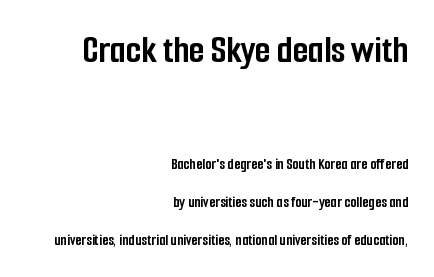
The image shows 40 px semibold, condensed sans-serif type, upright; set right-aligned, loose line spacing (2.39x), normal letter spacing, not underlined; the first (top) block is 2.5x larger; low stroke contrast and a medium x-height.
